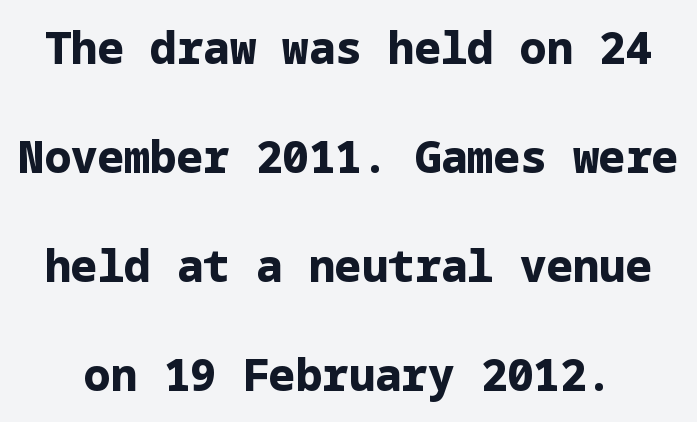
Q: Is the text bold? A: Yes.
Q: Is the text italic (slanted)? A: No, it is upright.
Q: Is the typeface a serif or a sans-serif typeface? A: Sans-serif.
Q: Is the text underlined? A: No.
Q: Is the spacing between letters normal or unusually wide? A: Normal.
Q: Is the spacing between lines tight, normal or loose? A: Loose.
Q: Width (condensed, normal, or wide)? A: Normal.
Q: Stroke contrast? A: Low.
Q: x-height? A: Medium.
